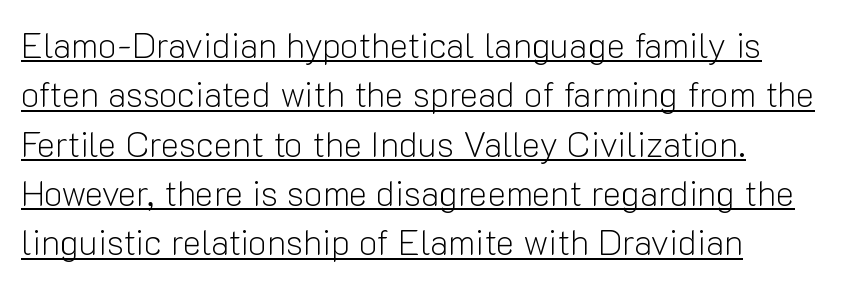
The image shows 35 px light sans-serif type, upright; set left-aligned, normal line spacing (1.41x), normal letter spacing, underlined; low stroke contrast and a medium x-height.
